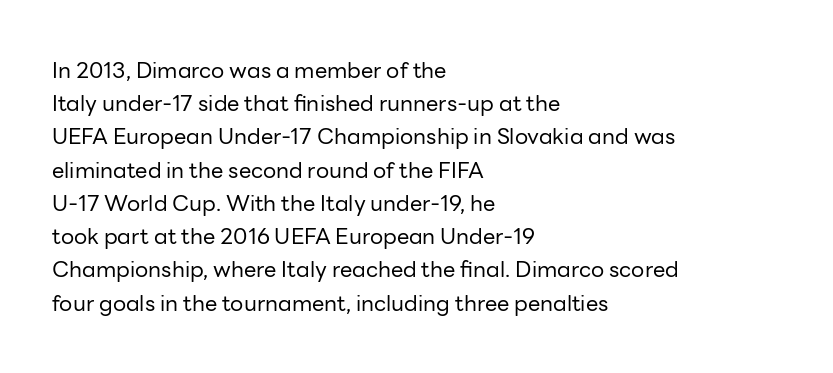
Q: Is the text bold? A: No.
Q: Is the text italic (slanted)? A: No, it is upright.
Q: Is the text underlined? A: No.
Q: How is the paragraph aligned? A: Left-aligned.
Q: Is the spacing between letters normal or unusually wide? A: Normal.
Q: Is the spacing between lines tight, normal or loose? A: Normal.
